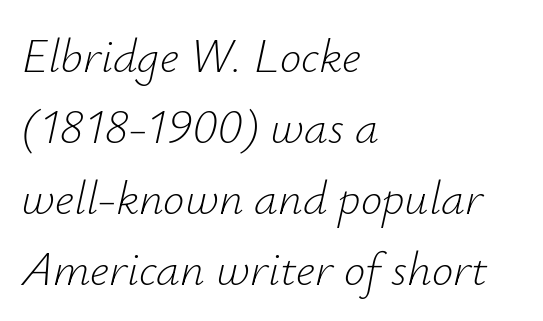
The image shows 48 px light type, italic (leaning right); set left-aligned, normal line spacing (1.48x), normal letter spacing, not underlined; low stroke contrast and a small x-height.
